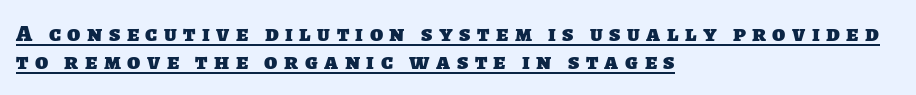
Honestly, the letter spacing is so wide it's the main thing you notice. The face used here appears with an underline applied. Summary of weight: heavy, a full bold. Horizontal alignment here is leftward, the default for most running prose.
